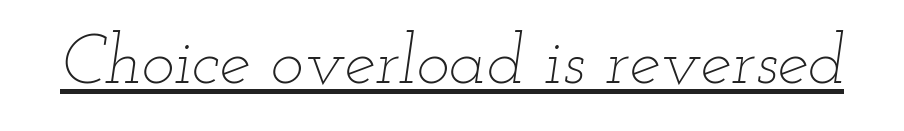
You could not count columns in this text — the font is proportionally spaced. Is the stroke heavy? The answer is a plain regular-or-lighter. Words appear dense and cohesive because spacing is normal. Looks like someone drew a line under every word here. The glyphs look as if they've been sheared to an angle.
